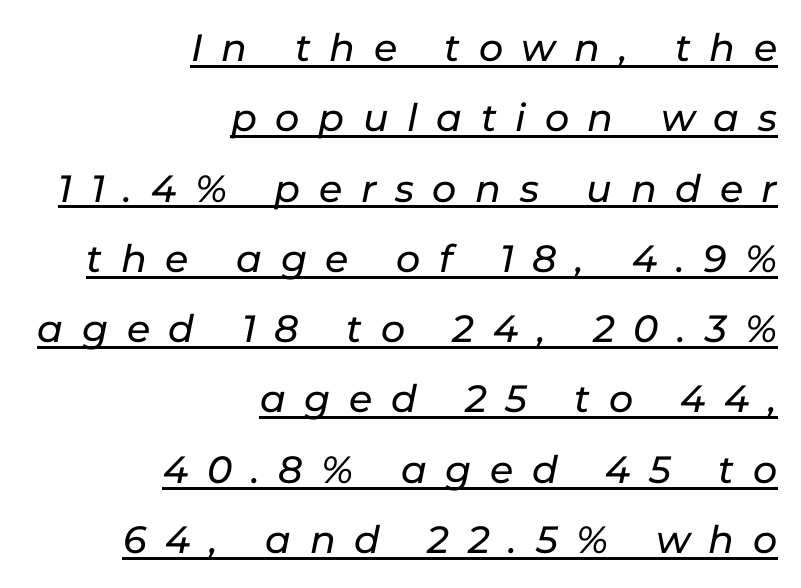
Q: Is the text italic (slanted)? A: Yes, it leans right by about 11 degrees.
Q: Is the text underlined? A: Yes.
Q: How is the paragraph aligned? A: Right-aligned.
Q: Is the spacing between letters normal or unusually wide? A: Unusually wide.
Q: Width (condensed, normal, or wide)? A: Normal.
Q: Stroke contrast? A: Low.
Q: x-height? A: Medium.
Q: Monospaced? A: No.
